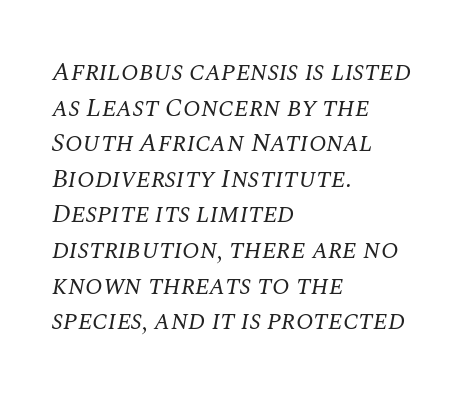
The image shows 26 px text type, italic (leaning right); set left-aligned, normal line spacing (1.37x), normal letter spacing, not underlined.
